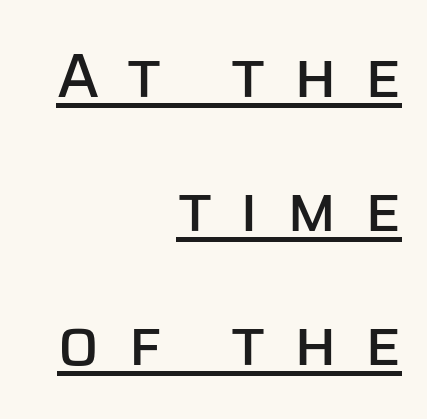
Q: Is the text italic (slanted)? A: No, it is upright.
Q: Is the typeface a serif or a sans-serif typeface? A: Sans-serif.
Q: Is the text underlined? A: Yes.
Q: How is the paragraph aligned? A: Right-aligned.
Q: Is the spacing between letters normal or unusually wide? A: Unusually wide.
Q: Is the spacing between lines tight, normal or loose? A: Loose.
Q: Width (condensed, normal, or wide)? A: Normal.
Q: Stroke contrast? A: Low.
Q: x-height? A: Large.
Q: Monospaced? A: No.
